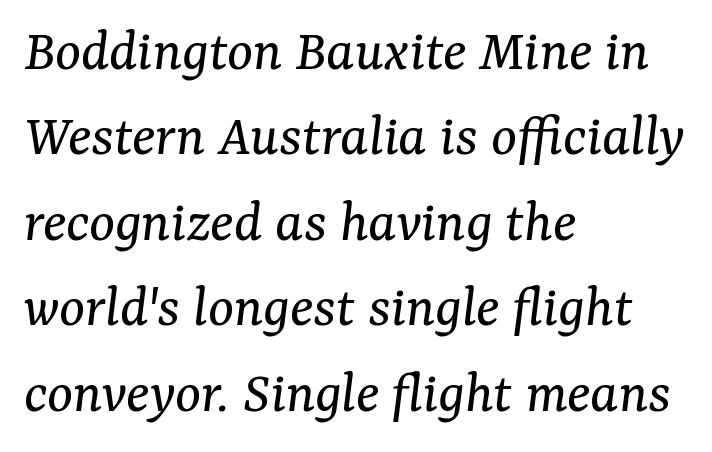
{"serif": "yes", "italic": "yes", "lean": "right", "slant_degrees": 7, "bold": "no", "weight": "regular", "width": "normal", "stroke_contrast": "medium", "x_height": "medium", "monospaced": "no", "underline": "no", "align": "left", "line_spacing": "normal", "line_spacing_ratio": 1.4, "letter_spacing": "normal", "letter_spacing_em": 0.0, "glyph_px": 61}
